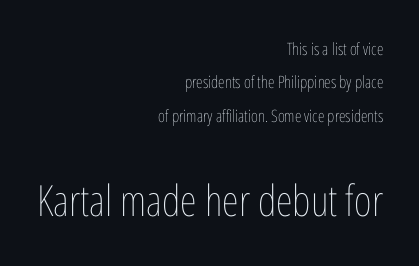
{"italic": "no", "bold": "no", "weight": "thin", "width": "condensed", "stroke_contrast": "low", "x_height": "medium", "monospaced": "no", "underline": "no", "align": "right", "line_spacing": "loose", "line_spacing_ratio": 1.96, "letter_spacing": "normal", "letter_spacing_em": 0.0, "larger_block": "second", "size_ratio": 2.53, "glyph_px": 43}
